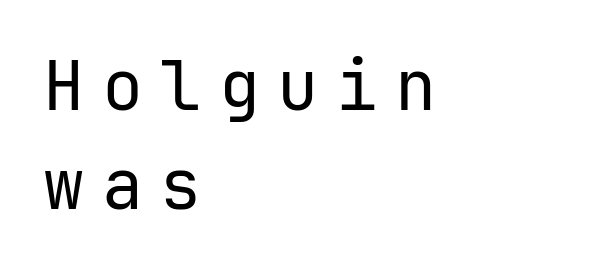
{"serif": "no", "italic": "no", "bold": "no", "weight": "regular", "width": "normal", "stroke_contrast": "low", "x_height": "medium", "underline": "no", "align": "left", "line_spacing": "normal", "line_spacing_ratio": 1.43, "letter_spacing": "wide", "letter_spacing_em": 0.25, "glyph_px": 69}
